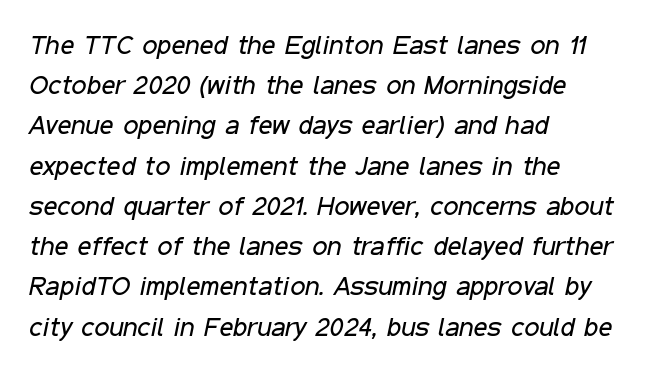
{"italic": "yes", "lean": "right", "slant_degrees": 11, "bold": "no", "underline": "no", "align": "left", "line_spacing": "normal", "line_spacing_ratio": 1.49, "letter_spacing": "normal", "letter_spacing_em": 0.0, "glyph_px": 27}
